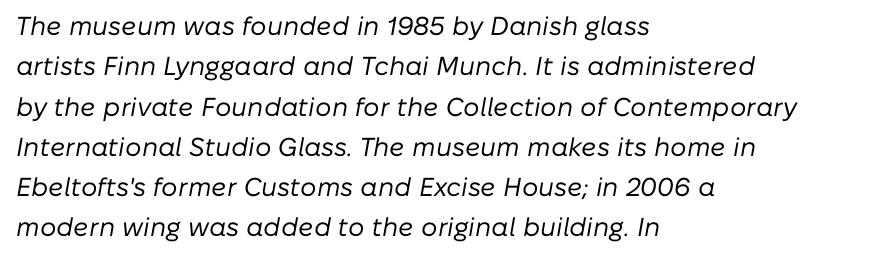
The rendering uses a moderate line-height, typical for paragraphs. Bold? No — there's no thickening of the strokes. If you drew a line through each stem, it would be angled. Reading down the block, your eye returns to a fixed left position each line.
